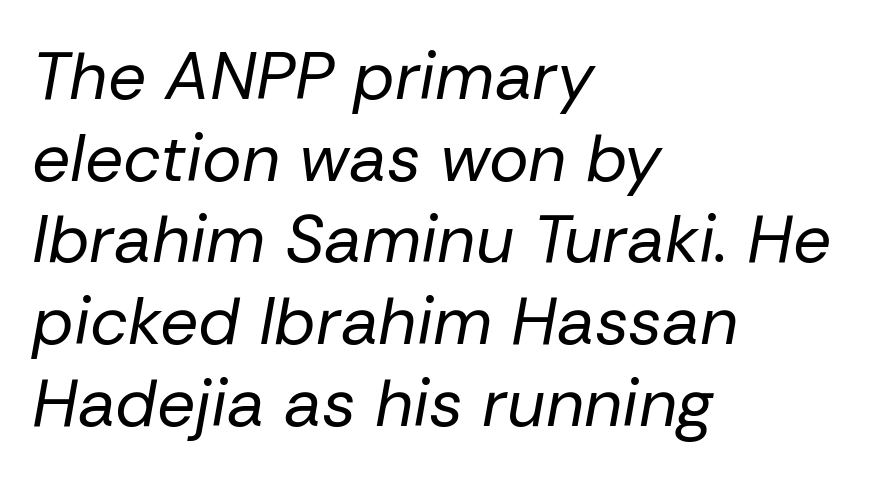
The typeface has the unassuming heft of standard copy or less. Looks like regular typesetting: each glyph gets only the width it needs. The setting favours the left margin, as ordinary paragraphs usually do. The horizontal fit of the characters is conventional and even.
